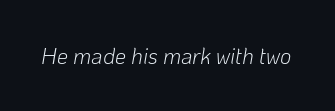
The image shows 22 px text type, italic (leaning right); set normal letter spacing, not underlined.
